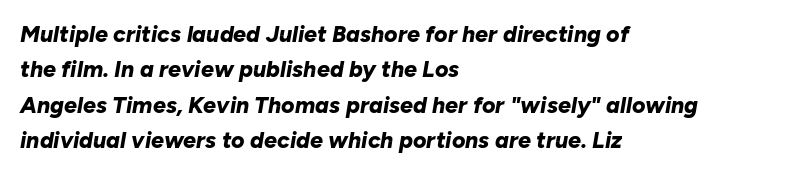
Q: Is the text bold? A: Yes.
Q: Is the text italic (slanted)? A: Yes, it leans right by about 10 degrees.
Q: Is the text underlined? A: No.
Q: How is the paragraph aligned? A: Left-aligned.
Q: Is the spacing between letters normal or unusually wide? A: Normal.
Q: Is the spacing between lines tight, normal or loose? A: Normal.
